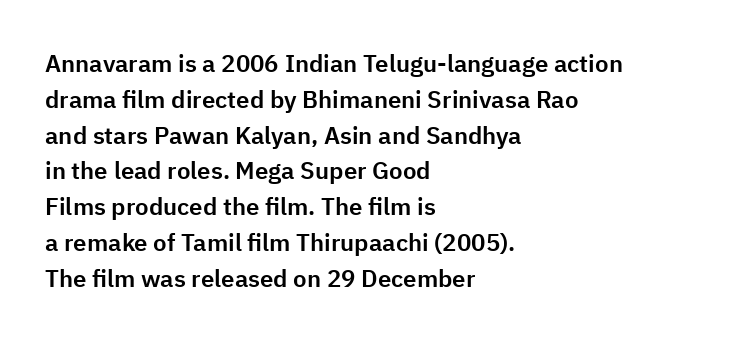
The image shows 24 px text type, upright; set left-aligned, normal line spacing (1.49x), normal letter spacing, not underlined.
